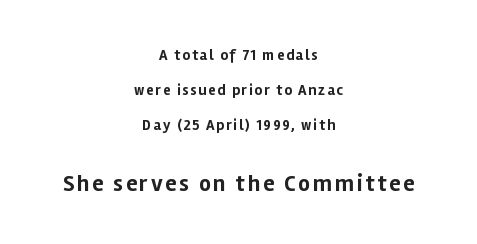
Q: Is the text bold? A: Yes.
Q: Is the text italic (slanted)? A: No, it is upright.
Q: Is the text underlined? A: No.
Q: How is the paragraph aligned? A: Centered.
Q: Is the spacing between lines tight, normal or loose? A: Loose.
Q: Which block of text is set in a larger size, the first (top) or the second (bottom)? A: The second (bottom) one.
